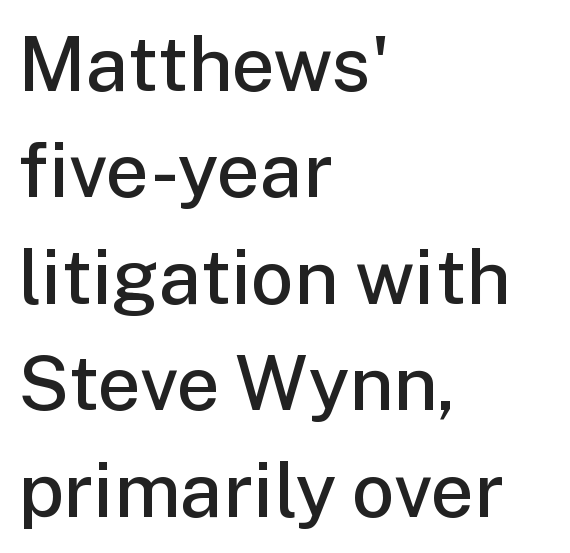
Q: Is the text bold? A: Semi-bold.
Q: Is the text italic (slanted)? A: No, it is upright.
Q: Is the typeface a serif or a sans-serif typeface? A: Sans-serif.
Q: Is the text underlined? A: No.
Q: How is the paragraph aligned? A: Left-aligned.
Q: Is the spacing between letters normal or unusually wide? A: Normal.
Q: Is the spacing between lines tight, normal or loose? A: Normal.
Q: Width (condensed, normal, or wide)? A: Normal.
Q: Stroke contrast? A: Low.
Q: x-height? A: Medium.
Q: Monospaced? A: No.
